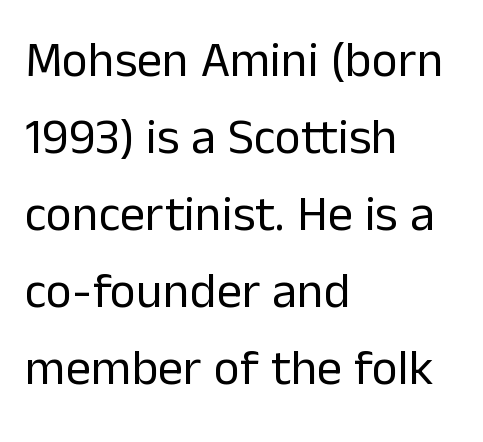
The image shows 50 px regular-weight sans-serif type, upright; set left-aligned, normal line spacing (1.54x), normal letter spacing, not underlined; low stroke contrast and a medium x-height.
